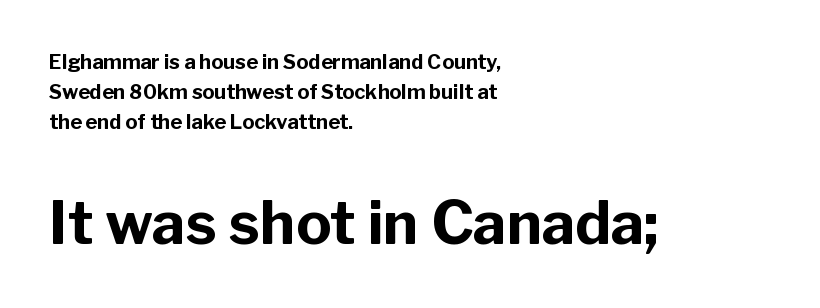
{"serif": "no", "italic": "no", "bold": "yes", "weight": "bold", "width": "normal", "stroke_contrast": "low", "x_height": "medium", "monospaced": "no", "underline": "no", "align": "left", "line_spacing": "normal", "line_spacing_ratio": 1.51, "letter_spacing": "normal", "letter_spacing_em": 0.0, "larger_block": "second", "size_ratio": 2.95, "glyph_px": 59}
